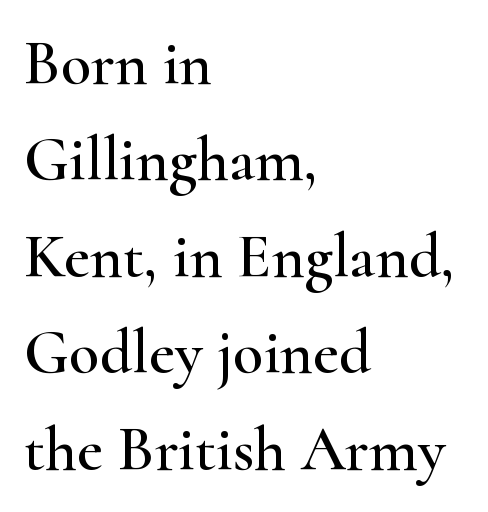
{"serif": "yes", "italic": "no", "width": "wide", "stroke_contrast": "high", "x_height": "small", "monospaced": "no", "underline": "no", "align": "left", "line_spacing": "normal", "line_spacing_ratio": 1.53, "letter_spacing": "normal", "letter_spacing_em": 0.0, "glyph_px": 63}
